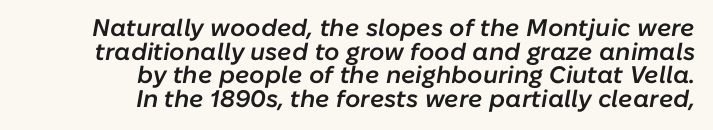
{"italic": "yes", "lean": "right", "slant_degrees": 10, "bold": "semi", "underline": "no", "align": "right", "line_spacing": "tight", "line_spacing_ratio": 0.98, "letter_spacing": "normal", "letter_spacing_em": 0.0, "glyph_px": 24}
